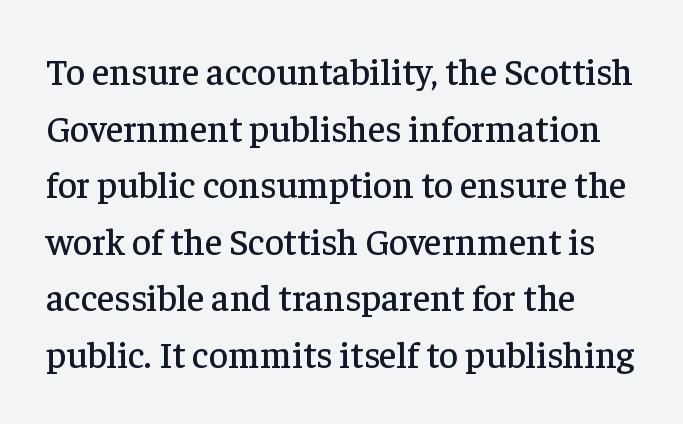
{"serif": "yes", "italic": "no", "width": "normal", "stroke_contrast": "low", "x_height": "medium", "monospaced": "no", "underline": "no", "align": "left", "line_spacing": "normal", "line_spacing_ratio": 1.53, "letter_spacing": "normal", "letter_spacing_em": 0.0, "glyph_px": 37}
